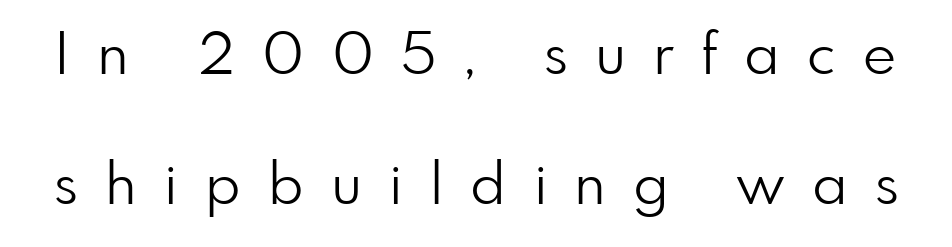
Caption: expanded tracking, letters set apart. The lettering holds an erect, upright posture throughout. Serifs: no, the terminals of the letterforms are clean. Each letter keeps its own natural width here, so spacing adapts to shape. Has an underline been added? It has not. Summary of weight: not heavy and not bold.
